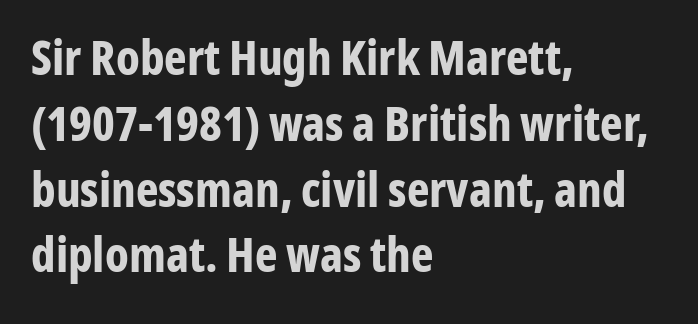
Q: Is the text bold? A: Yes.
Q: Is the text italic (slanted)? A: No, it is upright.
Q: Is the typeface a serif or a sans-serif typeface? A: Sans-serif.
Q: Is the text underlined? A: No.
Q: How is the paragraph aligned? A: Left-aligned.
Q: Is the spacing between letters normal or unusually wide? A: Normal.
Q: Is the spacing between lines tight, normal or loose? A: Normal.
Q: Width (condensed, normal, or wide)? A: Condensed.
Q: Stroke contrast? A: Low.
Q: x-height? A: Medium.
Q: Monospaced? A: No.
